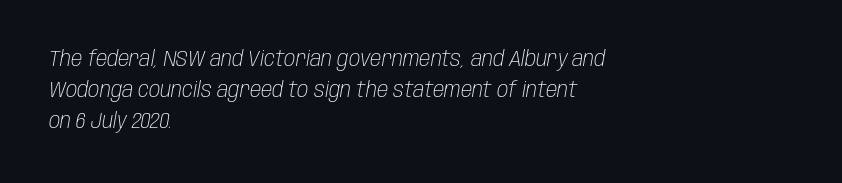
Quick note: italic. The passage shown has conventional tracking throughout. These lines sit exactly where default settings would place them. The face looks like a standard text weight, possibly lighter. Letters rest on an invisible, unmarked baseline.
